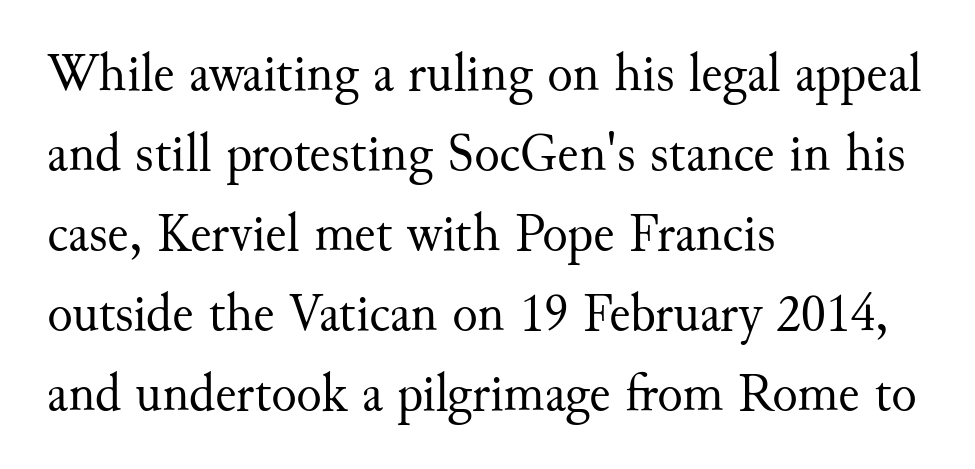
The image shows 53 px regular-weight serif type, upright; set left-aligned, normal line spacing (1.51x), normal letter spacing, not underlined; medium stroke contrast and a small x-height.
